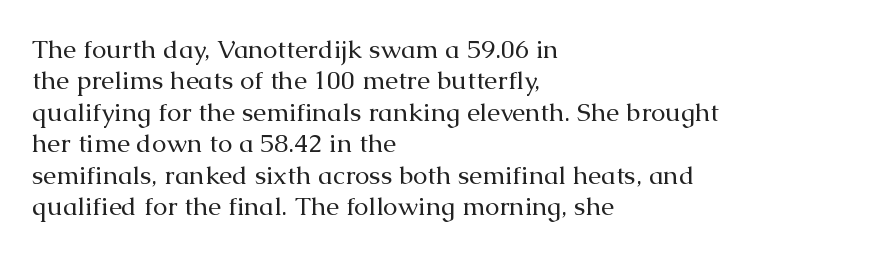
{"italic": "no", "bold": "no", "underline": "no", "align": "left", "line_spacing_ratio": 1.21, "letter_spacing": "normal", "letter_spacing_em": 0.0, "glyph_px": 26}
